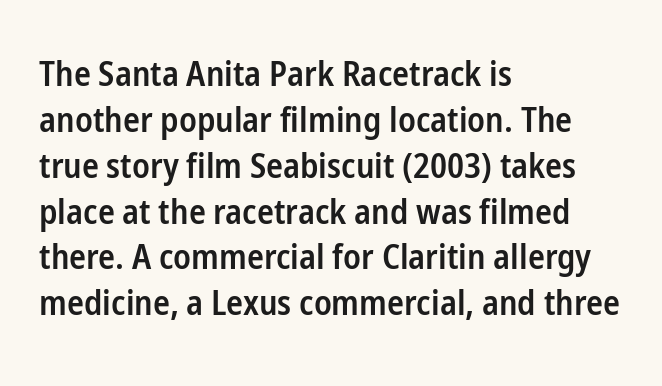
{"serif": "no", "italic": "no", "bold": "semi", "weight": "semibold", "width": "condensed", "stroke_contrast": "low", "x_height": "medium", "monospaced": "no", "underline": "no", "align": "left", "line_spacing": "normal", "line_spacing_ratio": 1.31, "letter_spacing": "normal", "letter_spacing_em": 0.0, "glyph_px": 35}
